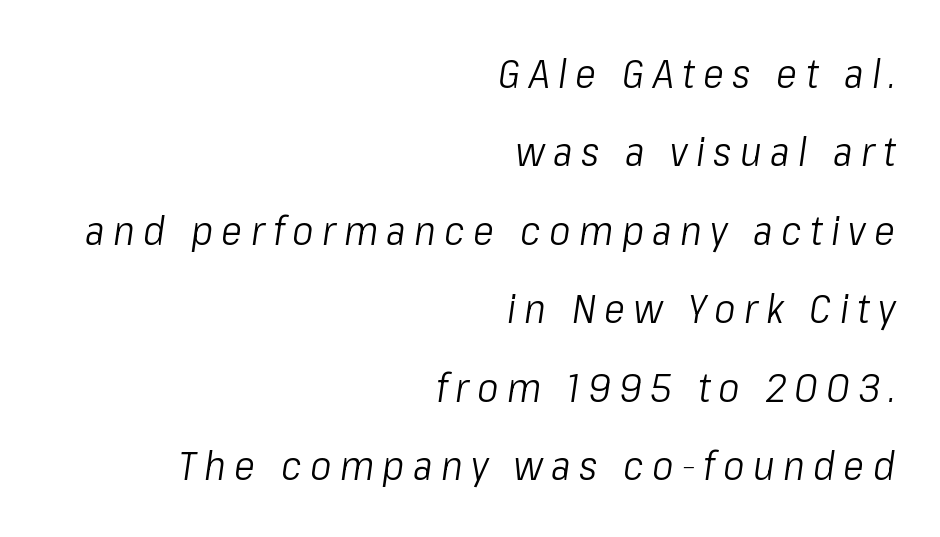
{"italic": "yes", "lean": "right", "slant_degrees": 8, "bold": "no", "weight": "light", "width": "condensed", "stroke_contrast": "low", "x_height": "medium", "monospaced": "no", "underline": "no", "align": "right", "line_spacing": "loose", "line_spacing_ratio": 1.96, "letter_spacing": "wide", "letter_spacing_em": 0.21, "glyph_px": 40}
